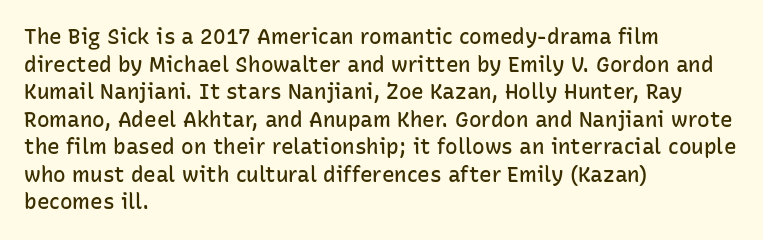
This sample uses plain, unmodified letter spacing. The foot of each line stays bare and open. The leading is moderate, giving the passage an even texture. A somewhat darkened texture: the type is semibold rather than bold.
